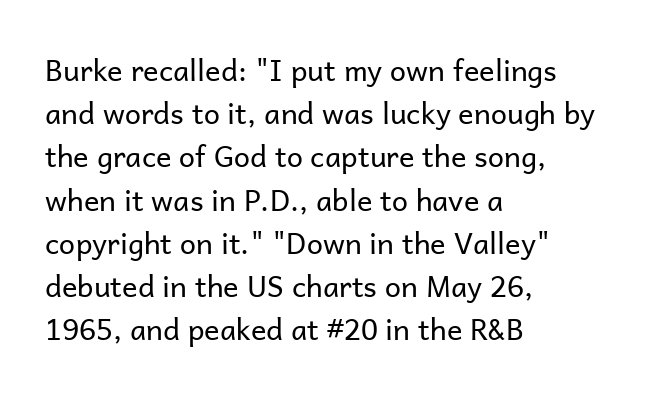
{"serif": "no", "italic": "no", "bold": "no", "weight": "regular", "width": "normal", "stroke_contrast": "low", "x_height": "medium", "monospaced": "no", "underline": "no", "align": "left", "line_spacing": "normal", "line_spacing_ratio": 1.49, "letter_spacing": "normal", "letter_spacing_em": 0.0, "glyph_px": 29}
